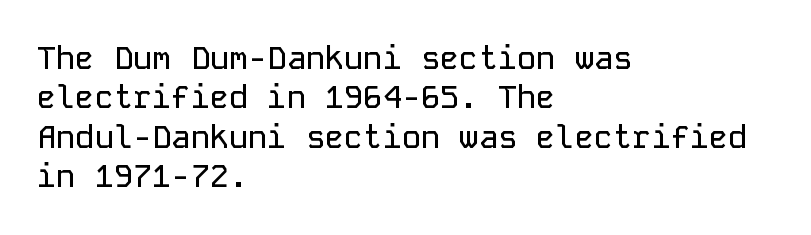
The image shows 32 px sans-serif type, upright, monospaced; set left-aligned, line spacing 1.23x, normal letter spacing, not underlined; low stroke contrast and a medium x-height.
